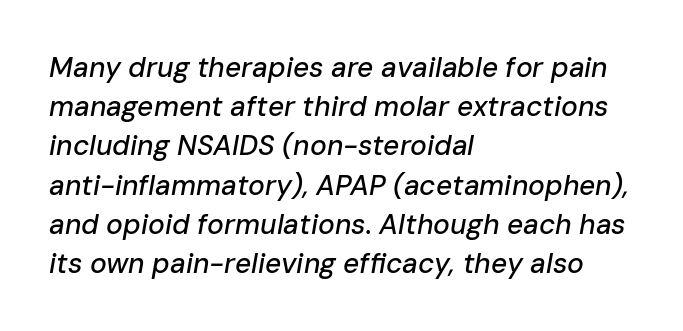
The face used here is proportionally spaced, like ordinary book or web type. Inter-character spacing is left at the font's built-in metrics. The text carries the slant typical of an italic or oblique font. How would I describe the line gaps? Plain and ordinary.
